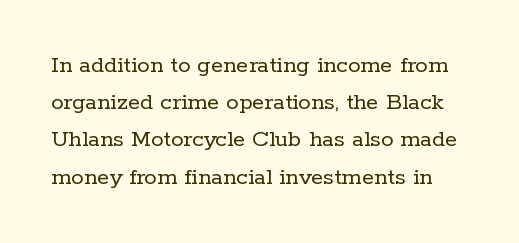
The image shows 25 px text type, upright; set normal line spacing (1.49x), normal letter spacing, not underlined.
